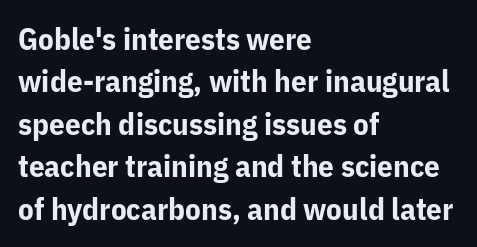
The image shows 31 px bold sans-serif type, upright; set left-aligned, normal line spacing (1.37x), normal letter spacing, not underlined; low stroke contrast and a medium x-height.
